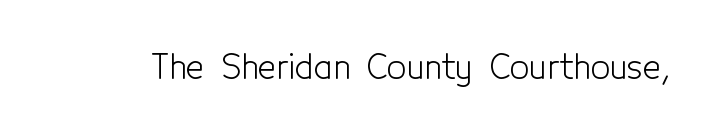
No heavy texture on the line: the type isn't bold. Letterform terminals end flat and unadorned throughout the passage. Here the designer chose a conventional face with non-uniform glyph widths. The rendering keeps characters at their native spacing. Italic: no, the glyphs are upright roman. Honestly, there is no underline to notice here at all.
